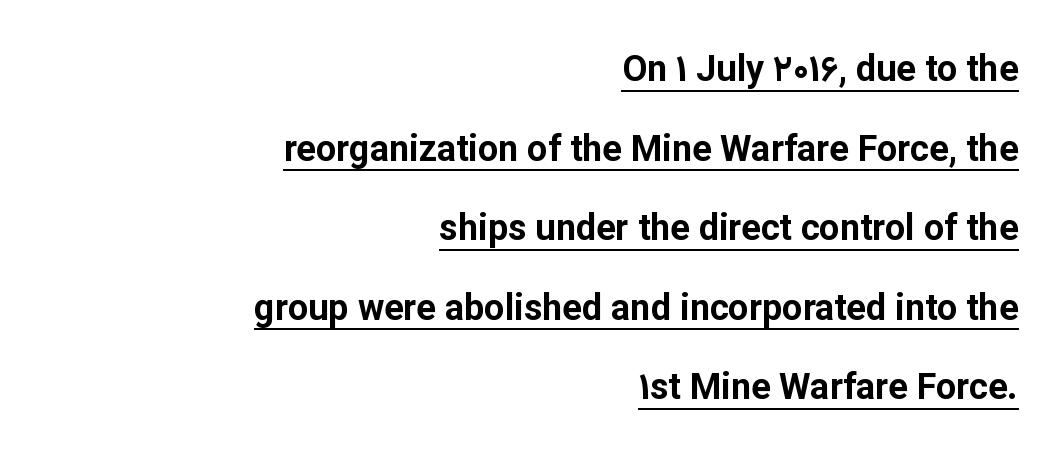
{"serif": "no", "italic": "no", "bold": "yes", "weight": "bold", "width": "normal", "stroke_contrast": "low", "x_height": "medium", "monospaced": "no", "underline": "yes", "align": "right", "line_spacing": "loose", "line_spacing_ratio": 2.21, "letter_spacing": "normal", "letter_spacing_em": 0.0, "glyph_px": 36}
